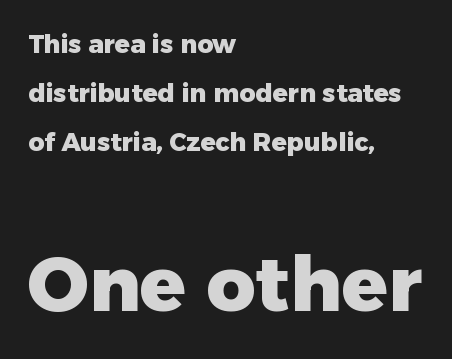
The image shows 76 px heavy sans-serif type, upright; set left-aligned, loose line spacing (1.97x), normal letter spacing, not underlined; the second (bottom) block is 3.04x larger; low stroke contrast and a medium x-height.
